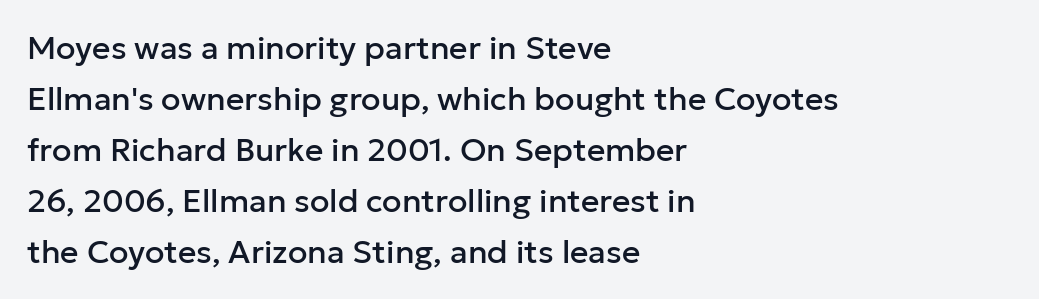
The image shows 32 px sans-serif type, upright; set left-aligned, normal line spacing (1.59x), normal letter spacing, not underlined; low stroke contrast and a medium x-height.
